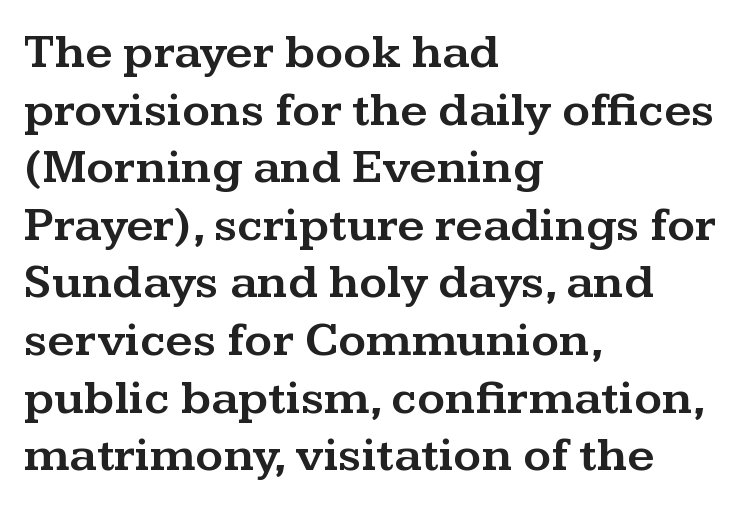
Horizontally, the lines are justified to the leading edge only. Tracking value appears to be zero — textbook default spacing. Proportional: the letters do not fall into vertical columns. This rendering features lettering with no underline. Designer's note — italics off, roman on.
